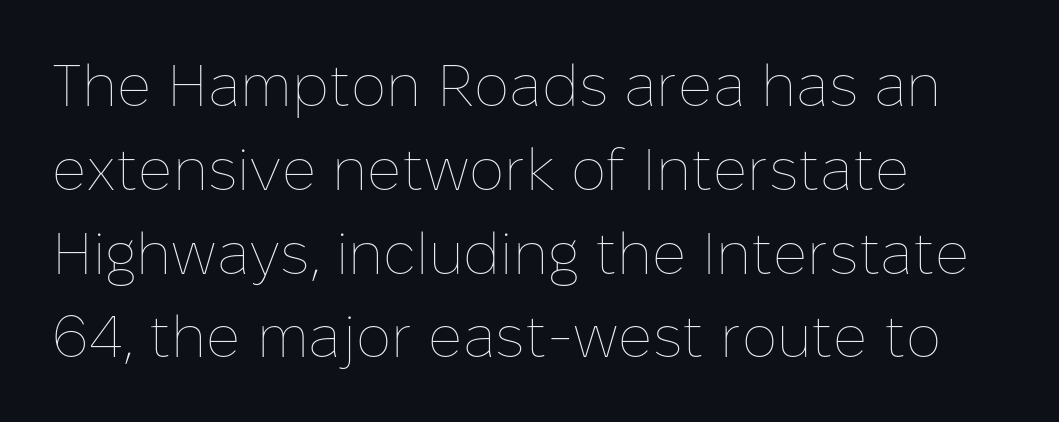
The image shows 59 px thin type, upright; set left-aligned, normal line spacing (1.42x), normal letter spacing, not underlined; low stroke contrast and a medium x-height.
